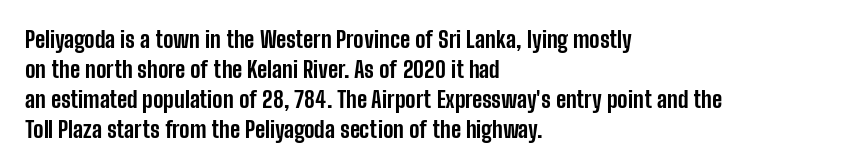
Designer's note — italics off, roman on. Clear beneath every line of the passage. Set as a true bold cut, around the 700 mark. How would I describe the line gaps? Plain and ordinary.
